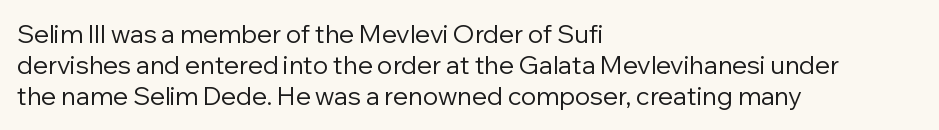
{"italic": "no", "bold": "no", "underline": "no", "align": "left", "line_spacing": "normal", "line_spacing_ratio": 1.25, "letter_spacing": "normal", "letter_spacing_em": 0.0, "glyph_px": 25}
